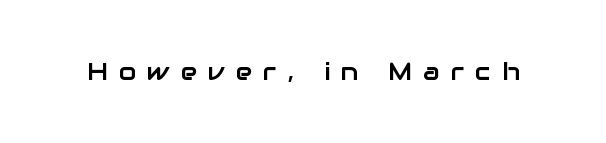
{"italic": "no", "underline": "no", "letter_spacing": "wide", "letter_spacing_em": 0.44, "glyph_px": 25}
